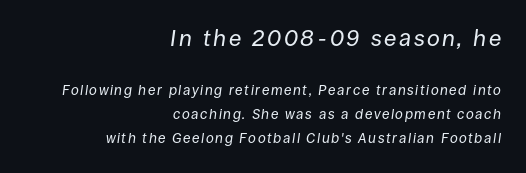
Q: Is the text bold? A: No.
Q: Is the text italic (slanted)? A: Yes, it leans right by about 8 degrees.
Q: Is the text underlined? A: No.
Q: How is the paragraph aligned? A: Right-aligned.
Q: Is the spacing between lines tight, normal or loose? A: Normal.
Q: Which block of text is set in a larger size, the first (top) or the second (bottom)? A: The first (top) one.
